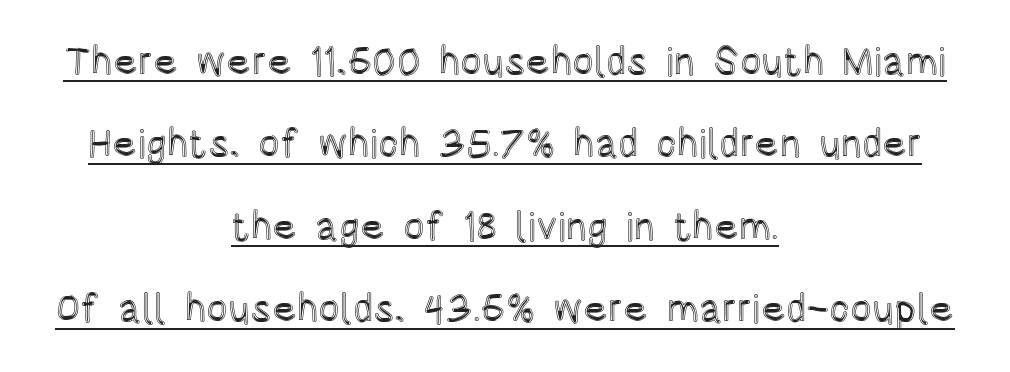
Glance below the letters and you will spot a drawn line. Observe the ordinary spacing: letters are neighbours, not strangers. Regarding leading, the lines here are spaced well apart. Proportional: the letters do not fall into vertical columns.
